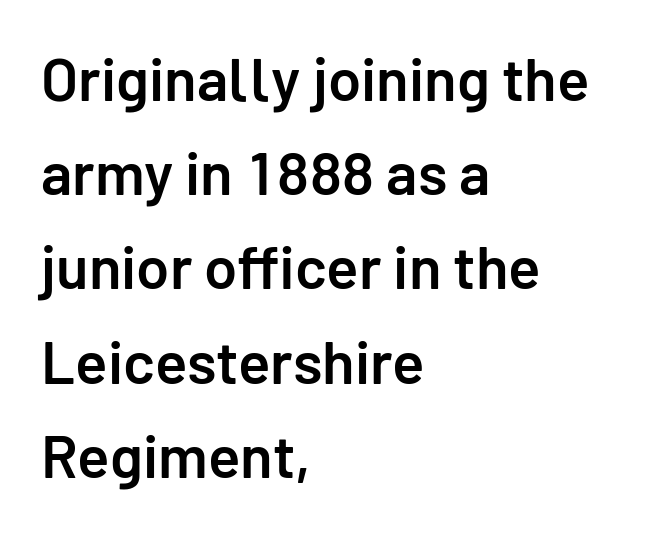
Q: Is the text bold? A: Semi-bold.
Q: Is the text italic (slanted)? A: No, it is upright.
Q: Is the typeface a serif or a sans-serif typeface? A: Sans-serif.
Q: Is the text underlined? A: No.
Q: How is the paragraph aligned? A: Left-aligned.
Q: Is the spacing between letters normal or unusually wide? A: Normal.
Q: Is the spacing between lines tight, normal or loose? A: Normal.
Q: Width (condensed, normal, or wide)? A: Normal.
Q: Stroke contrast? A: Low.
Q: x-height? A: Medium.
Q: Monospaced? A: No.
